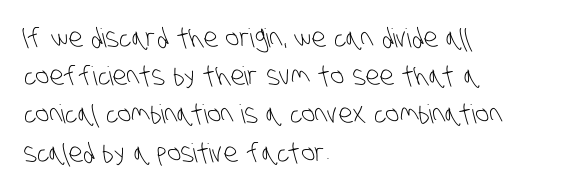
Unmarked baselines from the first word to the last. Each word holds together tightly as a unit, with standard inter-letter gaps. What's the leading like? Ordinary, nothing unusual. Unbolded letterforms with no extra heft.
